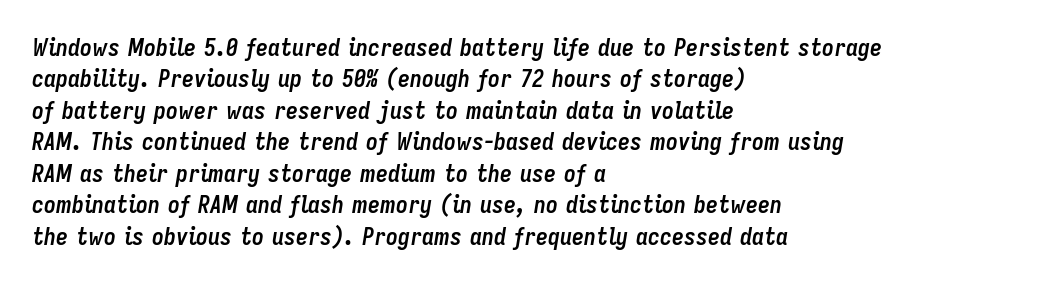
{"italic": "yes", "lean": "right", "slant_degrees": 9, "bold": "yes", "underline": "no", "align": "left", "line_spacing": "normal", "line_spacing_ratio": 1.31, "letter_spacing": "normal", "letter_spacing_em": 0.0, "glyph_px": 24}
